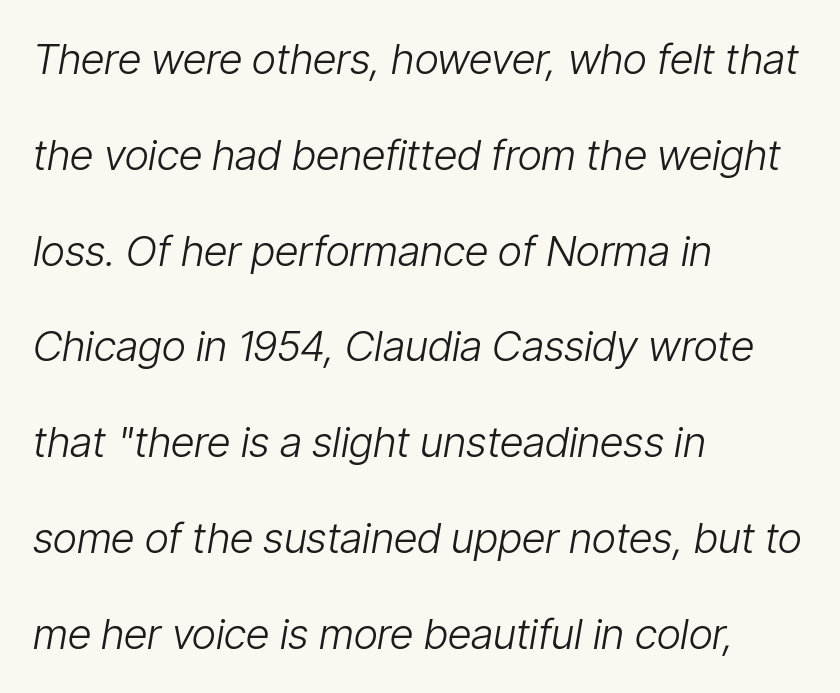
Q: Is the text bold? A: No.
Q: Is the text italic (slanted)? A: Yes, it leans right by about 9 degrees.
Q: Is the text underlined? A: No.
Q: How is the paragraph aligned? A: Left-aligned.
Q: Is the spacing between letters normal or unusually wide? A: Normal.
Q: Is the spacing between lines tight, normal or loose? A: Loose.
Q: Width (condensed, normal, or wide)? A: Condensed.
Q: Stroke contrast? A: Low.
Q: x-height? A: Medium.
Q: Monospaced? A: No.
